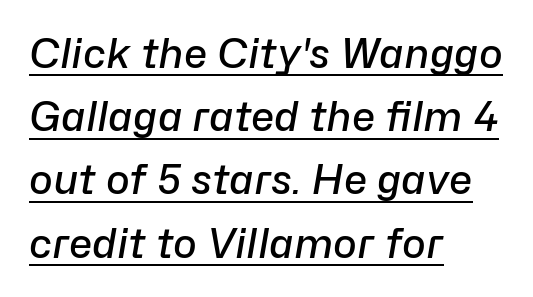
The image shows 40 px semibold type, italic (leaning right); set left-aligned, normal line spacing (1.58x), normal letter spacing, underlined; low stroke contrast and a medium x-height.
